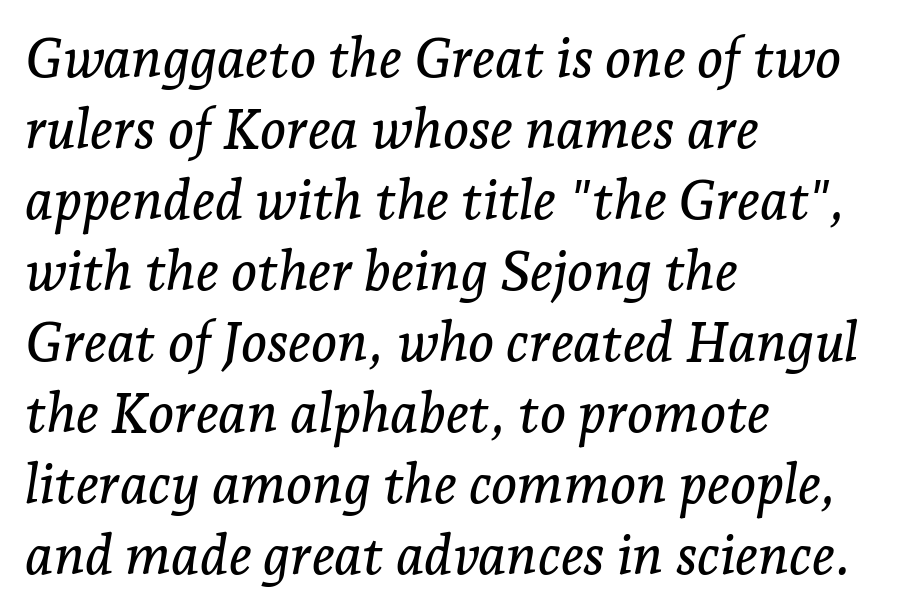
{"serif": "yes", "italic": "yes", "lean": "right", "slant_degrees": 7, "width": "normal", "stroke_contrast": "low", "x_height": "medium", "monospaced": "no", "underline": "no", "align": "left", "line_spacing": "normal", "line_spacing_ratio": 1.29, "letter_spacing": "normal", "letter_spacing_em": 0.0, "glyph_px": 55}
